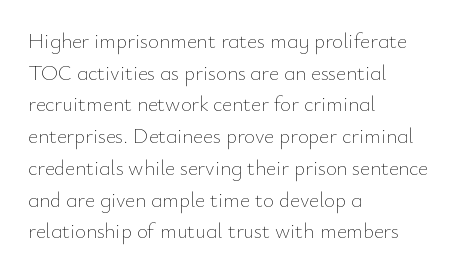
Q: Is the text bold? A: No.
Q: Is the text italic (slanted)? A: No, it is upright.
Q: Is the text underlined? A: No.
Q: How is the paragraph aligned? A: Left-aligned.
Q: Is the spacing between letters normal or unusually wide? A: Normal.
Q: Is the spacing between lines tight, normal or loose? A: Normal.
